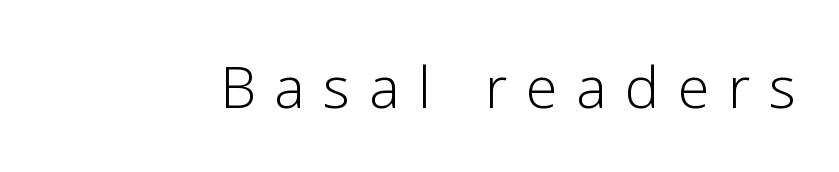
Examine the stroke ends and you'll find no serifs. The typesetting does not lean heavy: it is not bold. You could not count columns in this text — the font is proportionally spaced. Posture: vertical. The gaps between neighbouring characters are conspicuously large.
